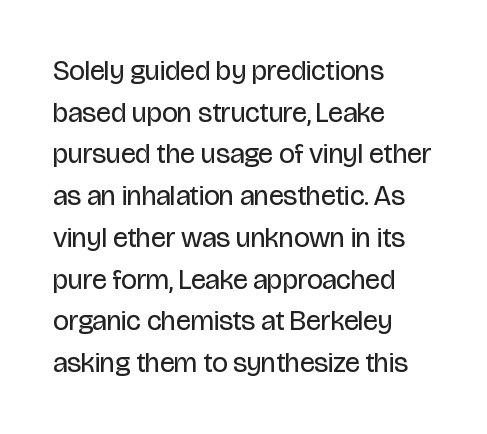
{"serif": "no", "italic": "no", "bold": "no", "weight": "regular", "width": "condensed", "stroke_contrast": "low", "x_height": "large", "monospaced": "no", "underline": "no", "align": "left", "line_spacing": "normal", "line_spacing_ratio": 1.49, "letter_spacing": "normal", "letter_spacing_em": 0.0, "glyph_px": 28}
